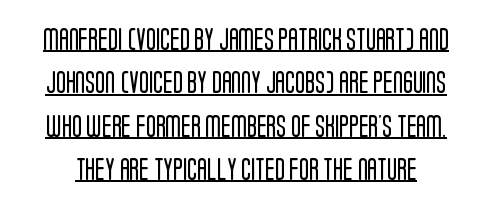
The image shows 23 px text type, upright; set line spacing 1.89x, normal letter spacing, underlined.
